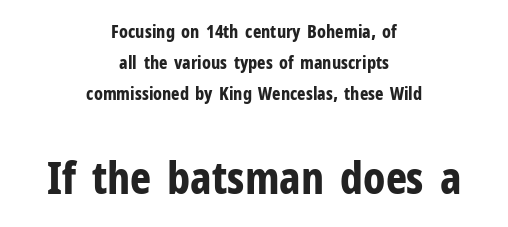
Q: Is the text bold? A: Yes.
Q: Is the text italic (slanted)? A: No, it is upright.
Q: Is the typeface a serif or a sans-serif typeface? A: Sans-serif.
Q: Is the text underlined? A: No.
Q: How is the paragraph aligned? A: Centered.
Q: Is the spacing between letters normal or unusually wide? A: Normal.
Q: Which block of text is set in a larger size, the first (top) or the second (bottom)? A: The second (bottom) one.
Q: Width (condensed, normal, or wide)? A: Condensed.
Q: Stroke contrast? A: Low.
Q: x-height? A: Medium.
Q: Monospaced? A: No.
